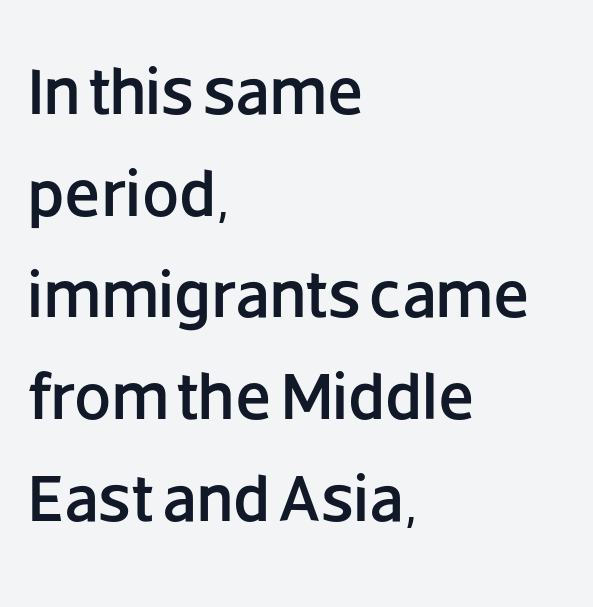
The image shows 66 px sans-serif type, upright; set left-aligned, normal line spacing (1.54x), normal letter spacing, not underlined; low stroke contrast and a large x-height.
